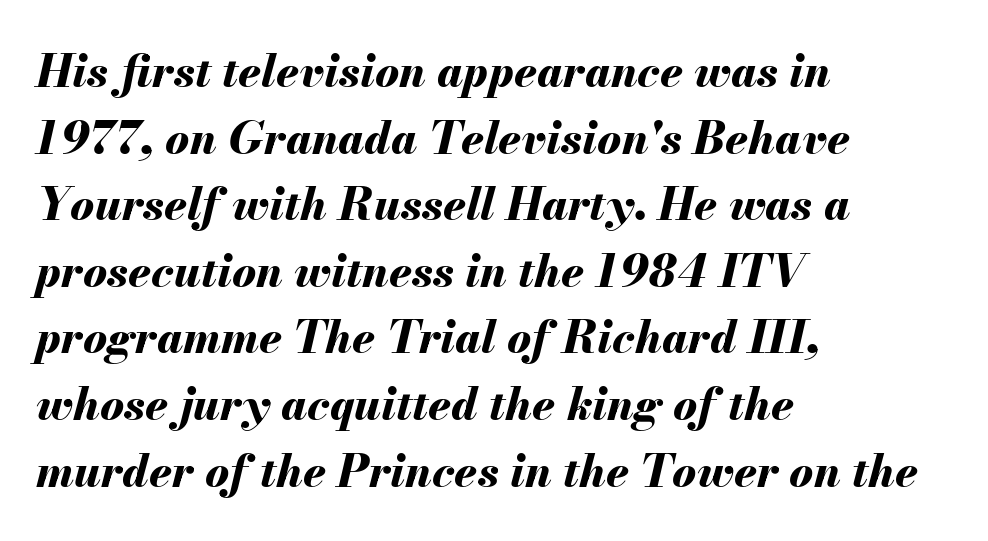
The image shows 45 px bold type, italic (leaning right); set left-aligned, normal line spacing (1.48x), normal letter spacing, not underlined; medium stroke contrast and a small x-height.
